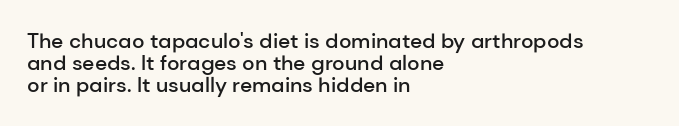
The image shows 21 px text type, upright; set left-aligned, tight line spacing (1.04x), normal letter spacing, not underlined.
